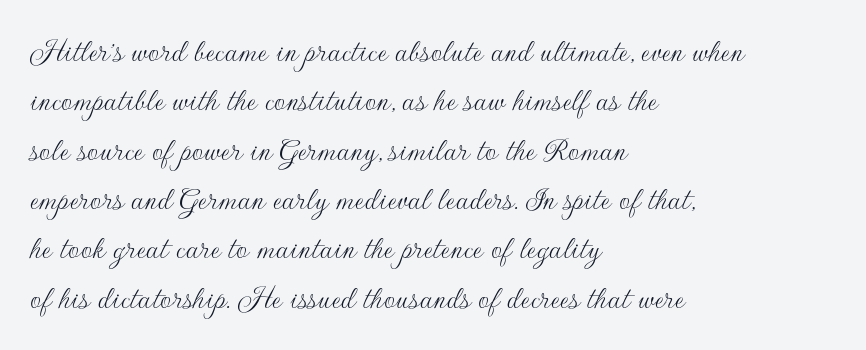
Q: Is the text bold? A: No.
Q: Is the text italic (slanted)? A: Yes.
Q: Is the typeface a serif or a sans-serif typeface? A: Sans-serif.
Q: Is the text underlined? A: No.
Q: How is the paragraph aligned? A: Left-aligned.
Q: Is the spacing between letters normal or unusually wide? A: Normal.
Q: Is the spacing between lines tight, normal or loose? A: Normal.
Q: Width (condensed, normal, or wide)? A: Normal.
Q: Stroke contrast? A: Low.
Q: x-height? A: Small.
Q: Monospaced? A: No.
